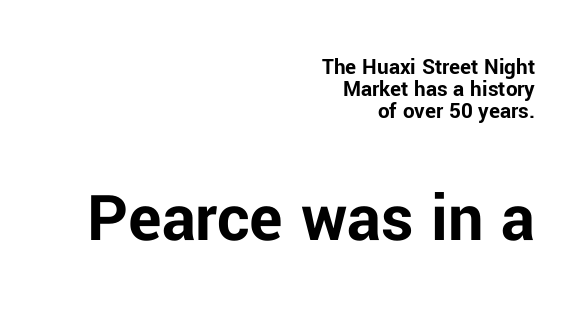
Q: Is the text bold? A: Yes.
Q: Is the text italic (slanted)? A: No, it is upright.
Q: Is the typeface a serif or a sans-serif typeface? A: Sans-serif.
Q: Is the text underlined? A: No.
Q: How is the paragraph aligned? A: Right-aligned.
Q: Is the spacing between letters normal or unusually wide? A: Normal.
Q: Is the spacing between lines tight, normal or loose? A: Tight.
Q: Which block of text is set in a larger size, the first (top) or the second (bottom)? A: The second (bottom) one.
Q: Width (condensed, normal, or wide)? A: Normal.
Q: Stroke contrast? A: Low.
Q: x-height? A: Medium.
Q: Monospaced? A: No.
